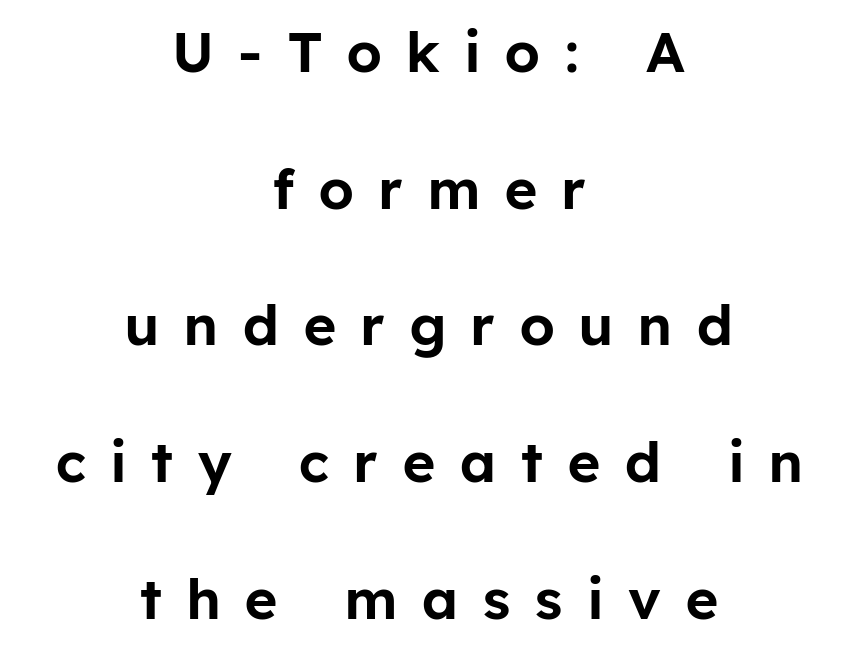
Q: Is the text italic (slanted)? A: No, it is upright.
Q: Is the typeface a serif or a sans-serif typeface? A: Sans-serif.
Q: Is the text underlined? A: No.
Q: How is the paragraph aligned? A: Centered.
Q: Is the spacing between letters normal or unusually wide? A: Unusually wide.
Q: Is the spacing between lines tight, normal or loose? A: Loose.
Q: Width (condensed, normal, or wide)? A: Normal.
Q: Stroke contrast? A: Low.
Q: x-height? A: Medium.
Q: Monospaced? A: No.
